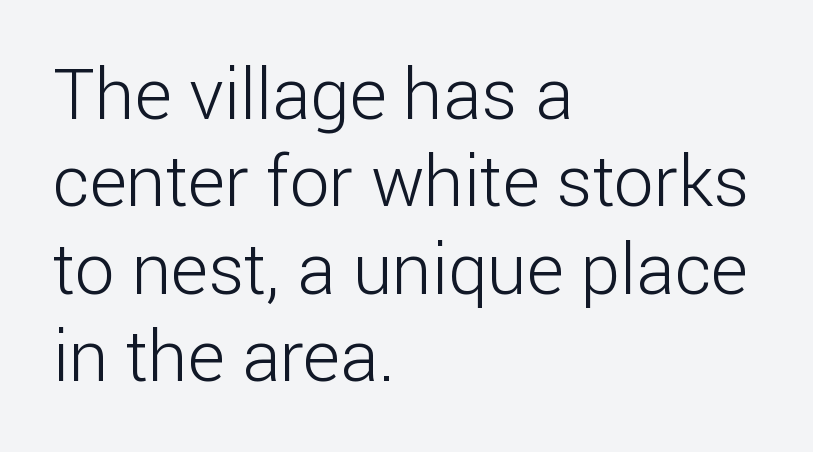
The image shows 71 px light sans-serif type, upright; set left-aligned, line spacing 1.23x, normal letter spacing, not underlined; low stroke contrast and a medium x-height.
